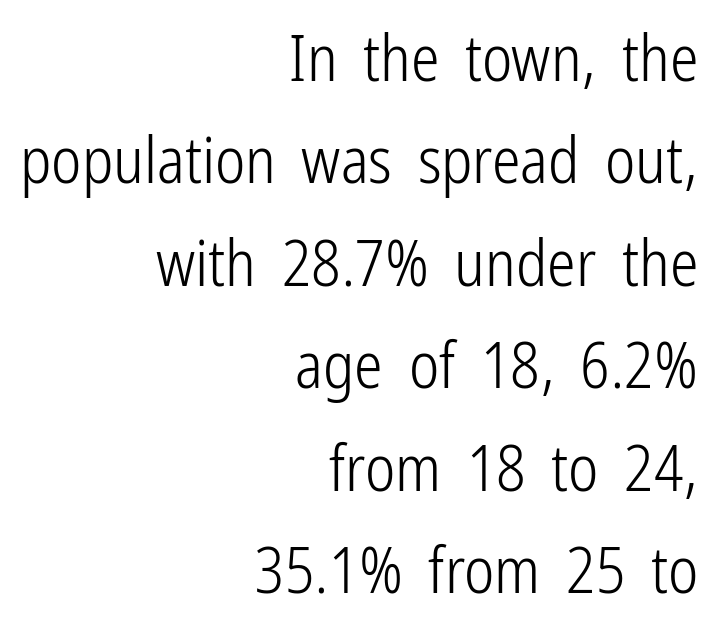
{"serif": "no", "italic": "no", "bold": "no", "weight": "light", "width": "condensed", "stroke_contrast": "low", "x_height": "medium", "monospaced": "no", "underline": "no", "align": "right", "line_spacing": "normal", "line_spacing_ratio": 1.6, "letter_spacing": "normal", "letter_spacing_em": 0.0, "glyph_px": 64}
